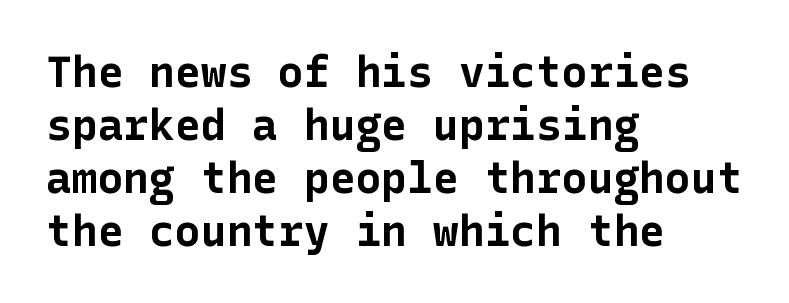
Q: Is the text bold? A: Yes.
Q: Is the text italic (slanted)? A: No, it is upright.
Q: Is the typeface a serif or a sans-serif typeface? A: Sans-serif.
Q: Is the text underlined? A: No.
Q: How is the paragraph aligned? A: Left-aligned.
Q: Is the spacing between letters normal or unusually wide? A: Normal.
Q: Width (condensed, normal, or wide)? A: Normal.
Q: Stroke contrast? A: Low.
Q: x-height? A: Medium.
